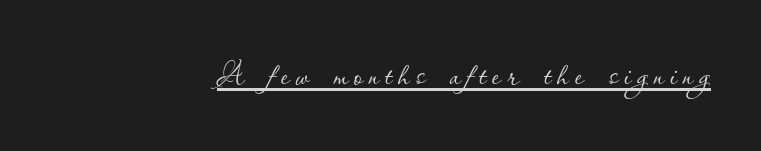
The image shows 43 px thin type; set right-aligned, underlined; low stroke contrast and a small x-height.
